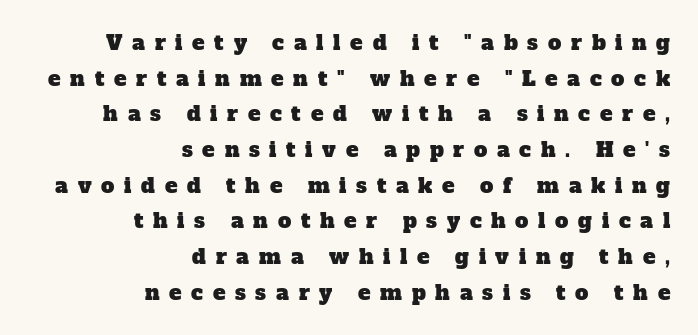
The image shows 21 px text type; set right-aligned, normal line spacing (1.7x), unusually wide letter spacing (+0.46 em), not underlined.
